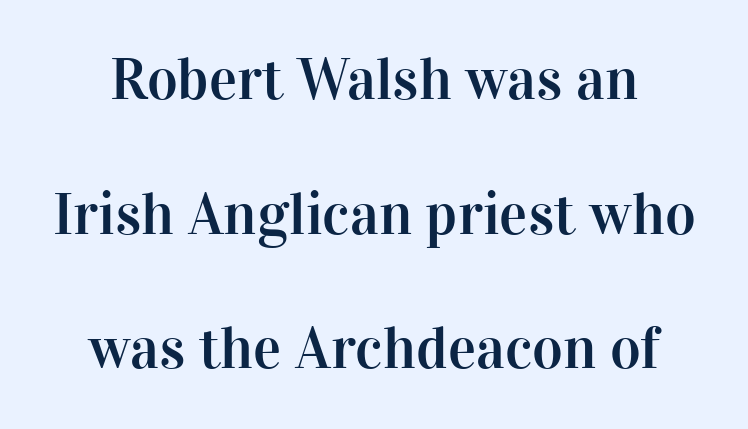
Looks like regular typesetting: each glyph gets only the width it needs. Ascenders rise straight up at ninety degrees. The text was rendered using a seriffed face with decorative stroke endings. Baseline-to-baseline distance is far greater than the letter height.
